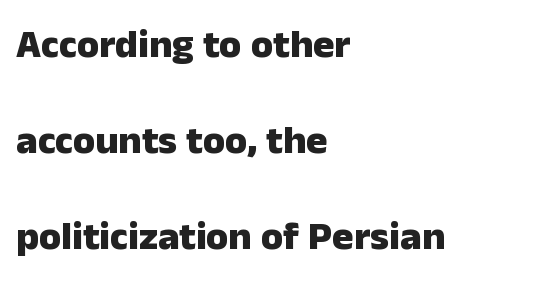
Q: Is the text bold? A: Yes.
Q: Is the text italic (slanted)? A: No, it is upright.
Q: Is the typeface a serif or a sans-serif typeface? A: Sans-serif.
Q: Is the text underlined? A: No.
Q: How is the paragraph aligned? A: Left-aligned.
Q: Is the spacing between letters normal or unusually wide? A: Normal.
Q: Is the spacing between lines tight, normal or loose? A: Loose.
Q: Width (condensed, normal, or wide)? A: Normal.
Q: Stroke contrast? A: Low.
Q: x-height? A: Medium.
Q: Monospaced? A: No.
